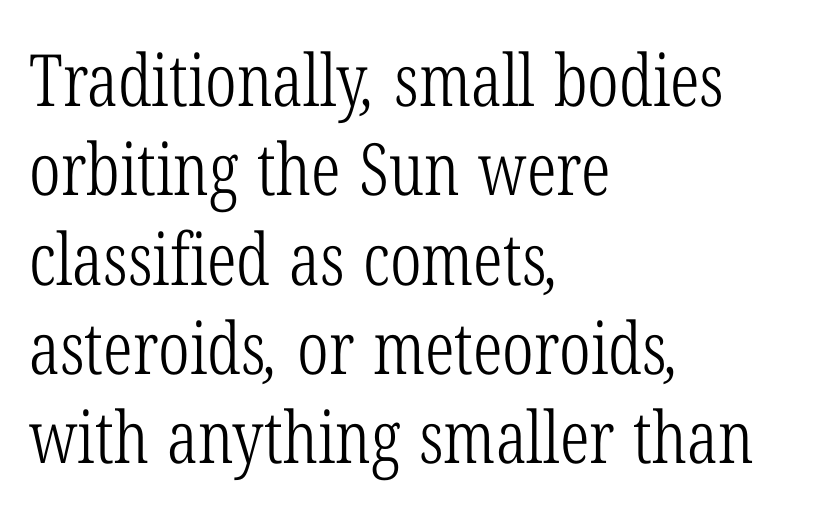
The image shows 72 px light, condensed serif type; set left-aligned, line spacing 1.24x, normal letter spacing, not underlined; low stroke contrast and a medium x-height.
